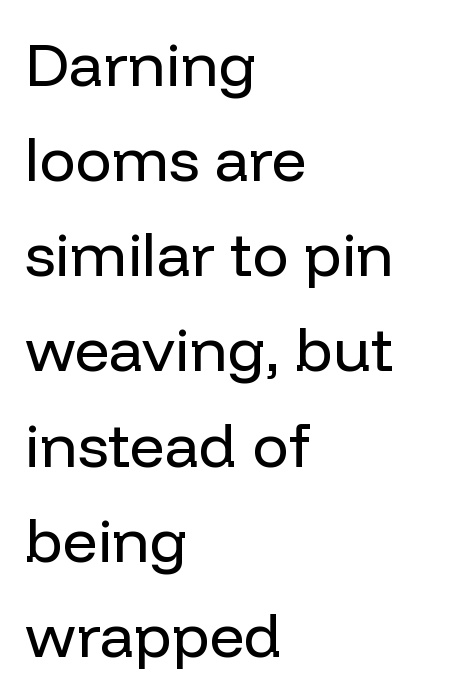
The image shows 61 px regular-weight sans-serif type, upright; set left-aligned, normal line spacing (1.56x), normal letter spacing, not underlined; low stroke contrast and a medium x-height.
